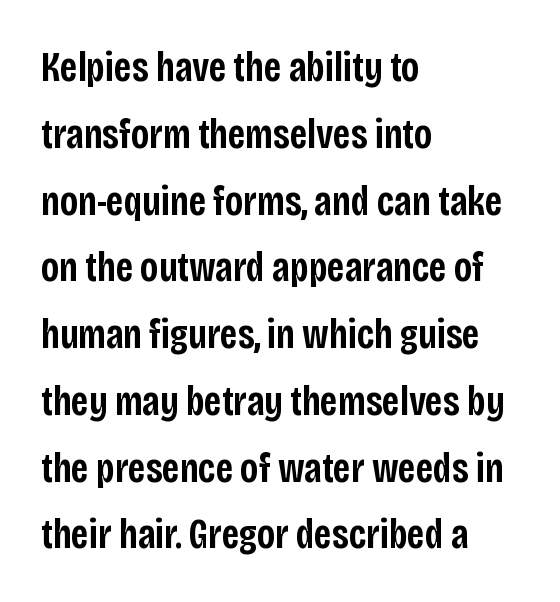
{"serif": "no", "italic": "no", "bold": "semi", "weight": "semibold", "width": "condensed", "stroke_contrast": "low", "x_height": "large", "monospaced": "no", "underline": "no", "align": "left", "line_spacing": "normal", "line_spacing_ratio": 1.59, "letter_spacing": "normal", "letter_spacing_em": 0.0, "glyph_px": 42}
